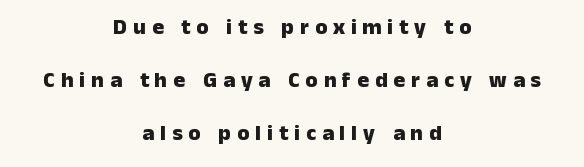
{"italic": "no", "bold": "yes", "underline": "no", "align": "center", "line_spacing": "loose", "line_spacing_ratio": 2.4, "letter_spacing": "wide", "letter_spacing_em": 0.27, "glyph_px": 22}
